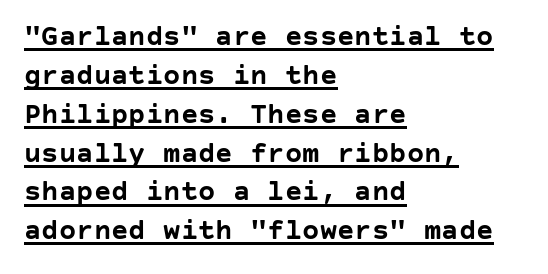
Q: Is the text bold? A: Yes.
Q: Is the text italic (slanted)? A: No, it is upright.
Q: Is the typeface a serif or a sans-serif typeface? A: Sans-serif.
Q: Is the text underlined? A: Yes.
Q: How is the paragraph aligned? A: Left-aligned.
Q: Is the spacing between letters normal or unusually wide? A: Normal.
Q: Is the spacing between lines tight, normal or loose? A: Normal.
Q: Width (condensed, normal, or wide)? A: Normal.
Q: Stroke contrast? A: Low.
Q: x-height? A: Large.
